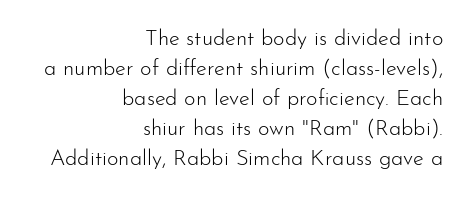
Q: Is the text bold? A: No.
Q: Is the text italic (slanted)? A: No, it is upright.
Q: Is the text underlined? A: No.
Q: How is the paragraph aligned? A: Right-aligned.
Q: Is the spacing between letters normal or unusually wide? A: Normal.
Q: Is the spacing between lines tight, normal or loose? A: Normal.
